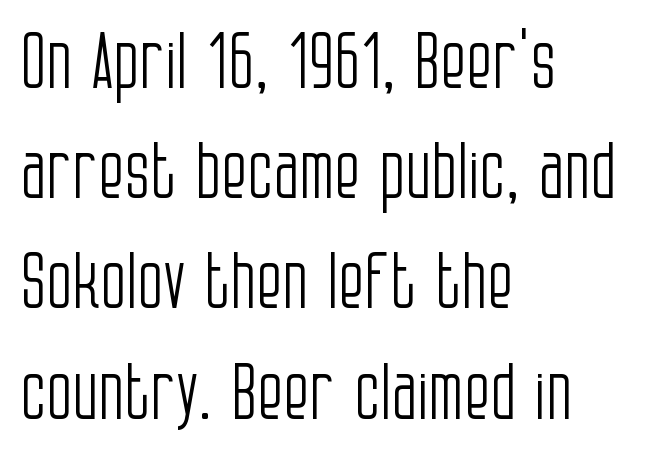
The image shows 76 px light, condensed sans-serif type, upright; set left-aligned, normal line spacing (1.45x), normal letter spacing, not underlined; low stroke contrast and a large x-height.
